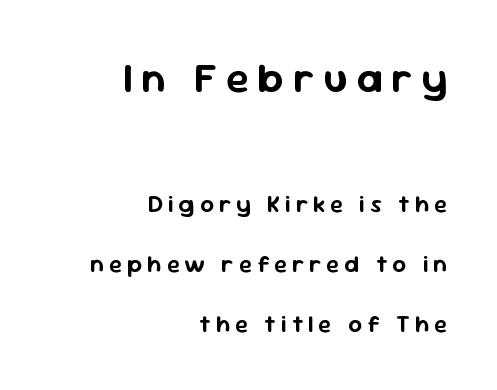
Q: Is the text italic (slanted)? A: No, it is upright.
Q: Is the typeface a serif or a sans-serif typeface? A: Sans-serif.
Q: Is the text underlined? A: No.
Q: How is the paragraph aligned? A: Right-aligned.
Q: Is the spacing between letters normal or unusually wide? A: Unusually wide.
Q: Is the spacing between lines tight, normal or loose? A: Loose.
Q: Which block of text is set in a larger size, the first (top) or the second (bottom)? A: The first (top) one.
Q: Width (condensed, normal, or wide)? A: Normal.
Q: Stroke contrast? A: Low.
Q: x-height? A: Medium.
Q: Monospaced? A: No.
